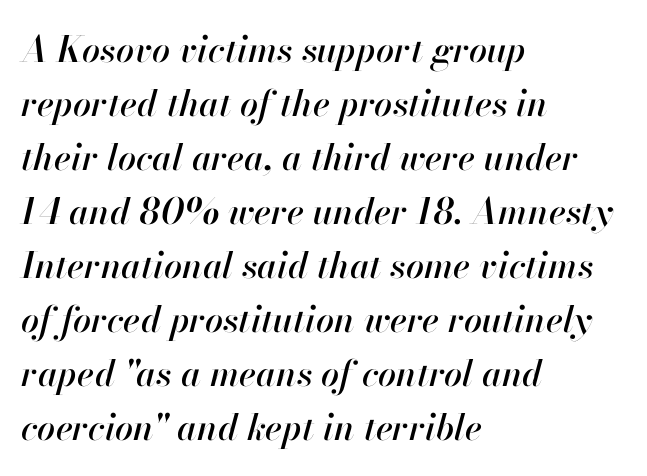
{"italic": "yes", "lean": "right", "slant_degrees": 13, "width": "normal", "stroke_contrast": "high", "x_height": "small", "monospaced": "no", "underline": "no", "align": "left", "line_spacing": "normal", "line_spacing_ratio": 1.5, "letter_spacing": "normal", "letter_spacing_em": 0.0, "glyph_px": 36}
